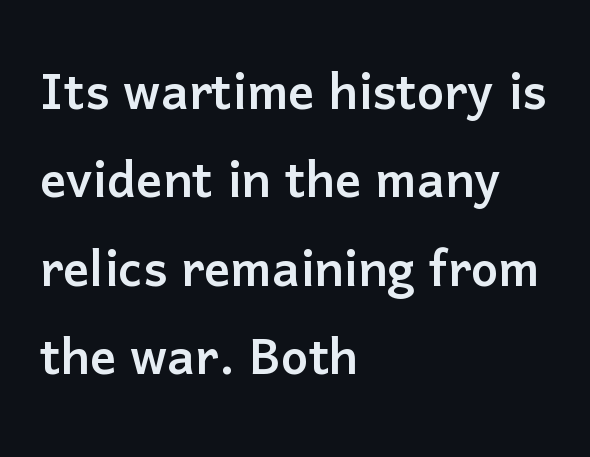
The image shows 65 px sans-serif type, upright; set left-aligned, normal line spacing (1.36x), normal letter spacing, not underlined; low stroke contrast and a medium x-height.
